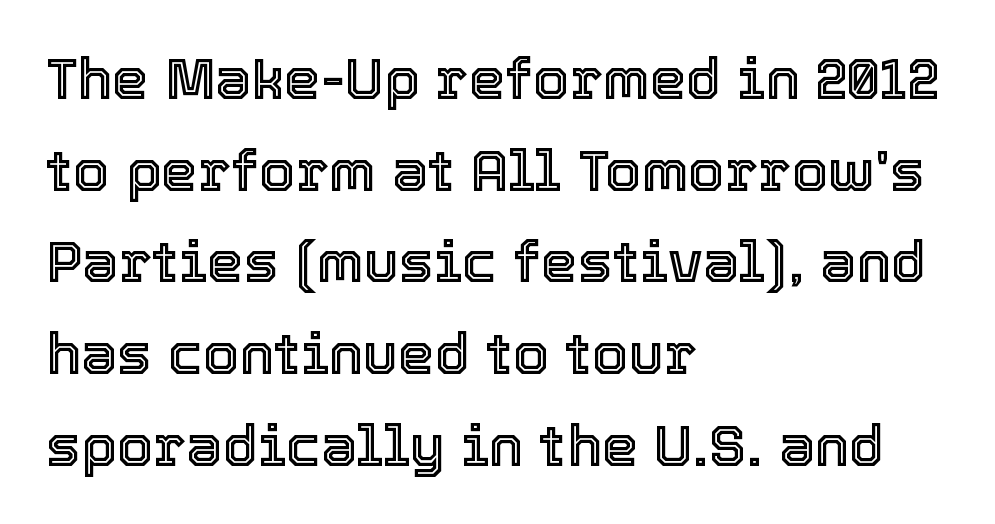
{"italic": "no", "width": "normal", "x_height": "medium", "monospaced": "no", "underline": "no", "align": "left", "line_spacing": "normal", "line_spacing_ratio": 1.58, "letter_spacing": "normal", "letter_spacing_em": 0.0, "glyph_px": 58}
